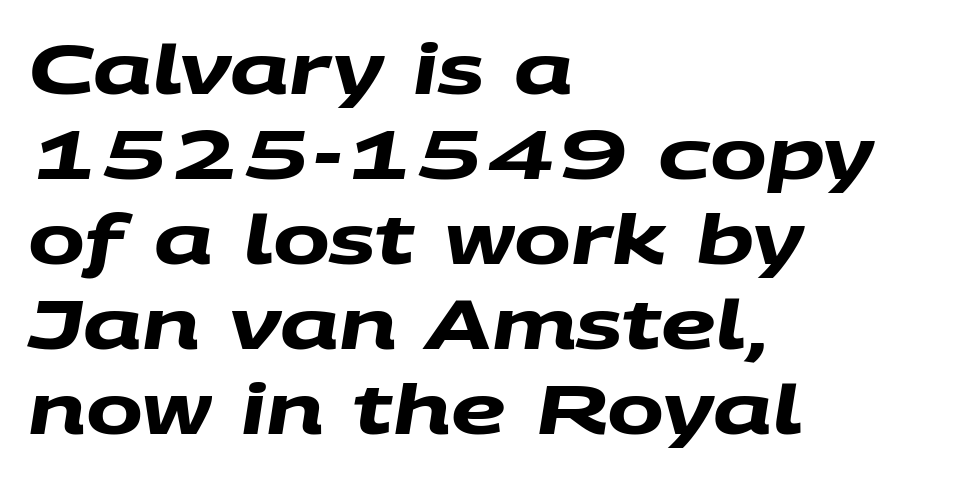
Weight check: bold — yes, fully. The space directly below the letters is spotless. Unlike a traditional serif, this face leaves its strokes unadorned. The ragged edge is on the right, which tells us the setting is flush left.
